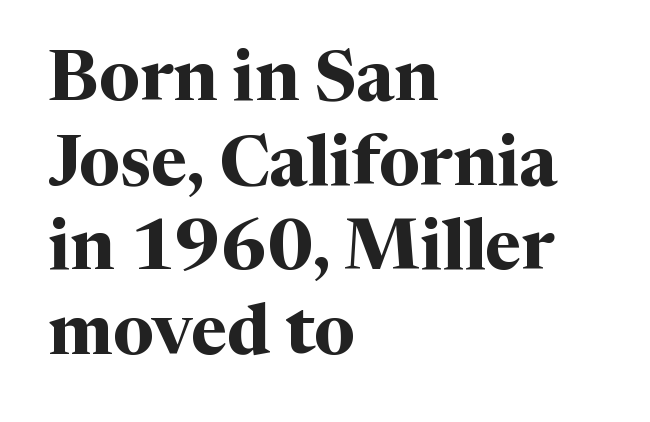
{"serif": "yes", "italic": "no", "bold": "yes", "weight": "bold", "width": "normal", "stroke_contrast": "medium", "x_height": "medium", "monospaced": "no", "underline": "no", "align": "left", "line_spacing_ratio": 1.21, "letter_spacing": "normal", "letter_spacing_em": 0.0, "glyph_px": 70}
